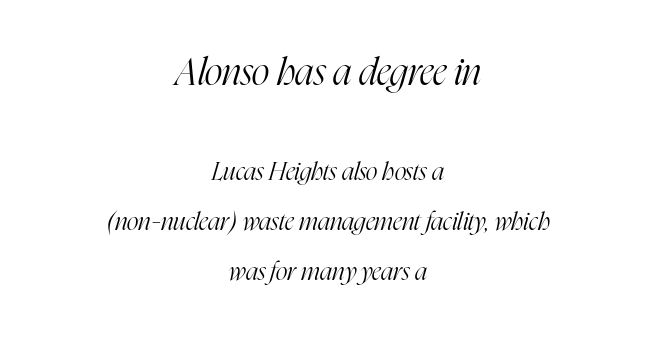
The whitespace from short lines is split evenly between both sides. Is the stroke heavy? The answer is a plain regular-or-lighter. You could not count columns in this text — the font is proportionally spaced. Leading is clearly above the norm, producing a sparse column.
